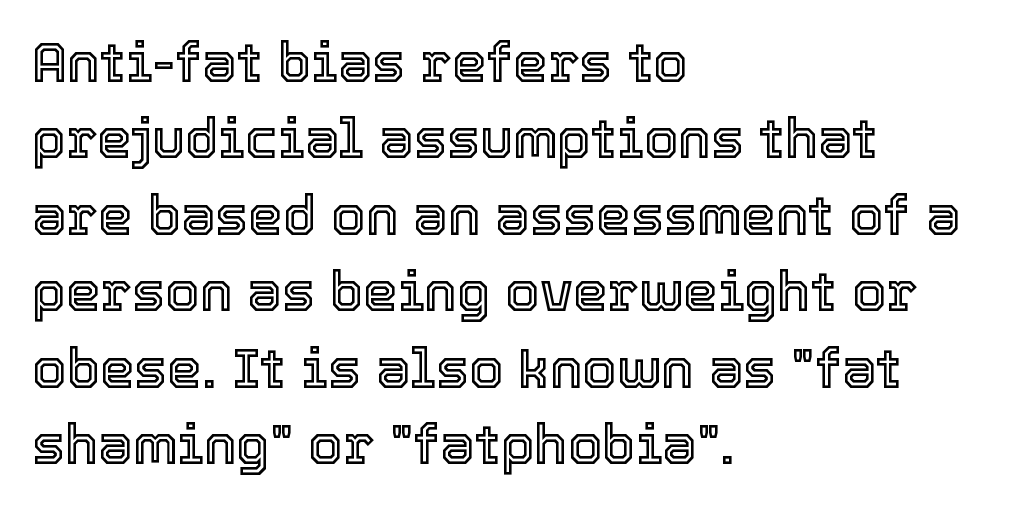
Q: Is the text italic (slanted)? A: No, it is upright.
Q: Is the text underlined? A: No.
Q: How is the paragraph aligned? A: Left-aligned.
Q: Is the spacing between letters normal or unusually wide? A: Normal.
Q: Is the spacing between lines tight, normal or loose? A: Normal.
Q: Width (condensed, normal, or wide)? A: Normal.
Q: x-height? A: Medium.
Q: Monospaced? A: No.
